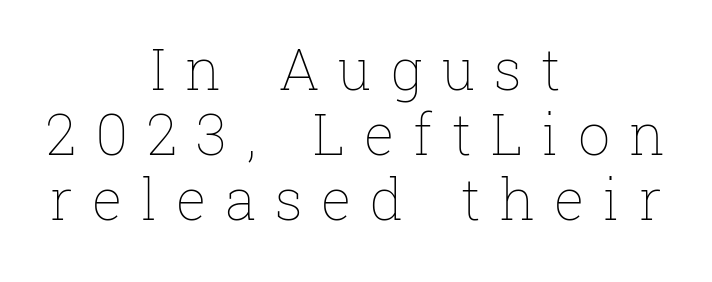
The image shows 57 px thin type, upright; set centered, tight line spacing (1.14x), unusually wide letter spacing (+0.33 em), not underlined; low stroke contrast and a medium x-height.
